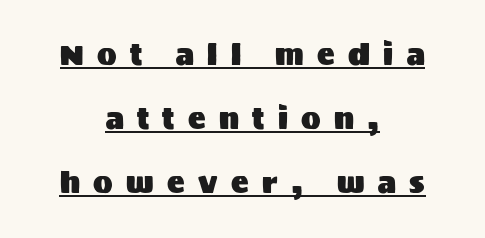
The image shows 29 px sans-serif type, upright; set centered, loose line spacing (2.2x), unusually wide letter spacing (+0.46 em), underlined; medium stroke contrast and a large x-height.
